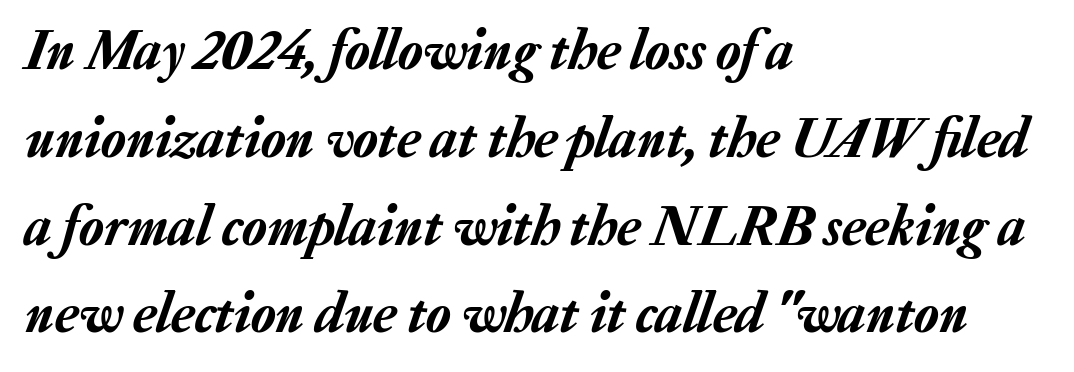
Q: Is the text italic (slanted)? A: Yes, it leans right by about 20 degrees.
Q: Is the text underlined? A: No.
Q: How is the paragraph aligned? A: Left-aligned.
Q: Is the spacing between letters normal or unusually wide? A: Normal.
Q: Is the spacing between lines tight, normal or loose? A: Normal.
Q: Width (condensed, normal, or wide)? A: Normal.
Q: Stroke contrast? A: Low.
Q: x-height? A: Medium.
Q: Monospaced? A: No.
